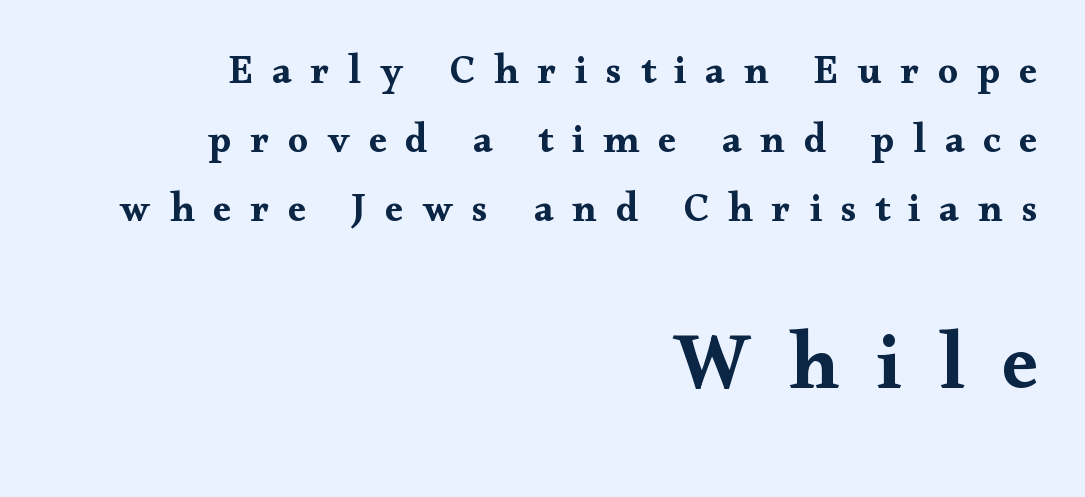
{"serif": "yes", "italic": "no", "bold": "yes", "weight": "bold", "width": "wide", "stroke_contrast": "medium", "x_height": "small", "monospaced": "no", "underline": "no", "align": "right", "line_spacing_ratio": 1.72, "letter_spacing": "wide", "letter_spacing_em": 0.47, "larger_block": "second", "size_ratio": 2.0, "glyph_px": 80}
